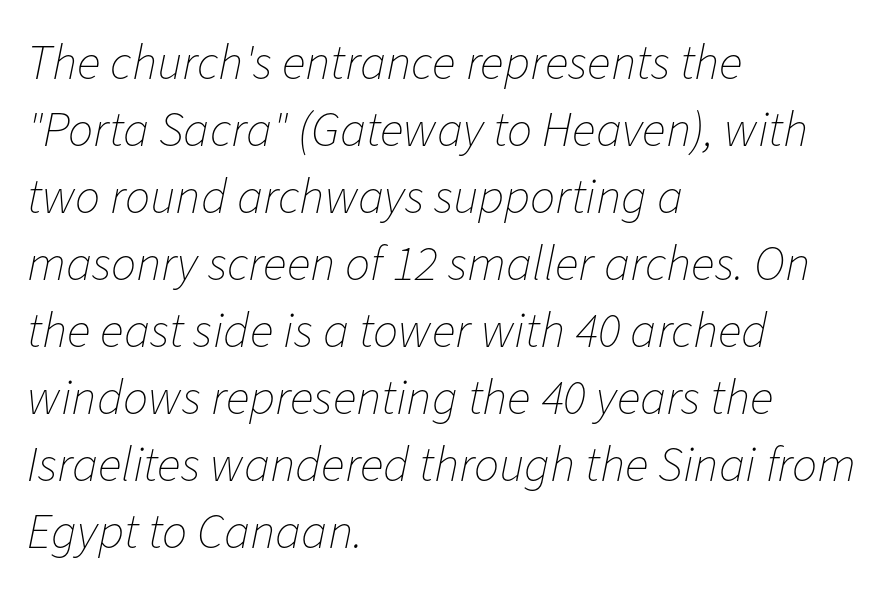
The image shows 50 px thin type, italic (leaning right); set left-aligned, normal line spacing (1.34x), normal letter spacing, not underlined; low stroke contrast and a medium x-height.
